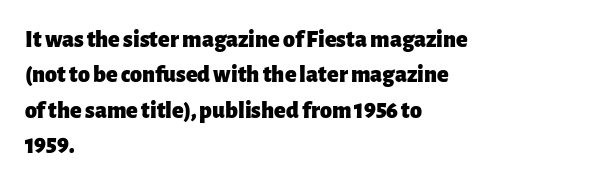
The image shows 24 px bold type, upright; set left-aligned, normal line spacing (1.47x), normal letter spacing, not underlined.
